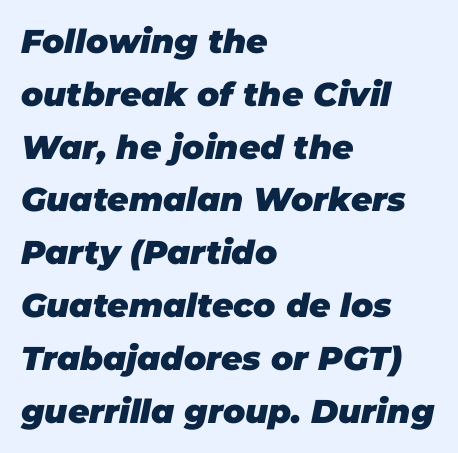
{"italic": "yes", "lean": "right", "slant_degrees": 11, "bold": "yes", "weight": "heavy", "width": "normal", "stroke_contrast": "low", "x_height": "large", "monospaced": "no", "underline": "no", "align": "left", "line_spacing": "normal", "line_spacing_ratio": 1.6, "letter_spacing": "normal", "letter_spacing_em": 0.0, "glyph_px": 33}
